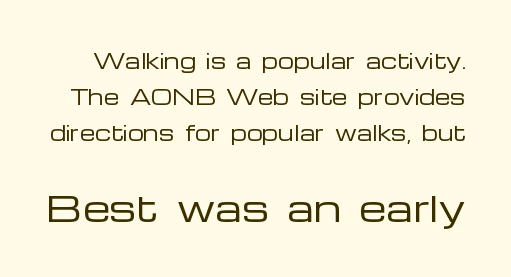
Posture: upright roman. Look at the glyph heights: the lower group is clearly the bigger setting. The letterforms sit shoulder to shoulder at normal distance. This sample has the flowing, uneven cadence of proportional lettering. What kind of face is this? One without serifs — a sans.
